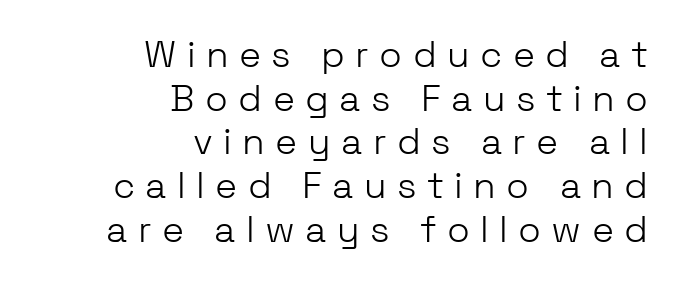
The image shows 37 px light sans-serif type, upright; set right-aligned, line spacing 1.18x, unusually wide letter spacing (+0.28 em), not underlined; low stroke contrast and a medium x-height.
